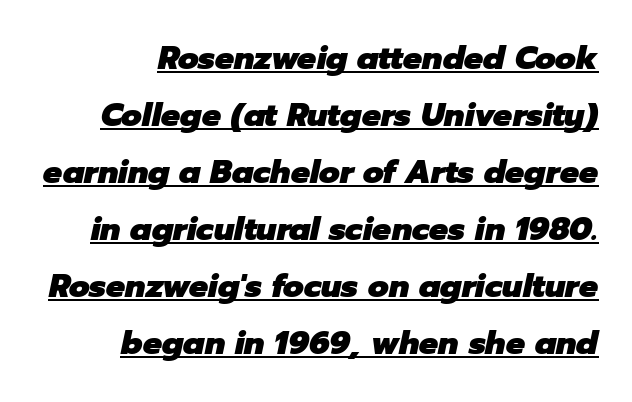
The image shows 32 px heavy type, italic (leaning right); set right-aligned, line spacing 1.78x, normal letter spacing, underlined; low stroke contrast and a medium x-height.
